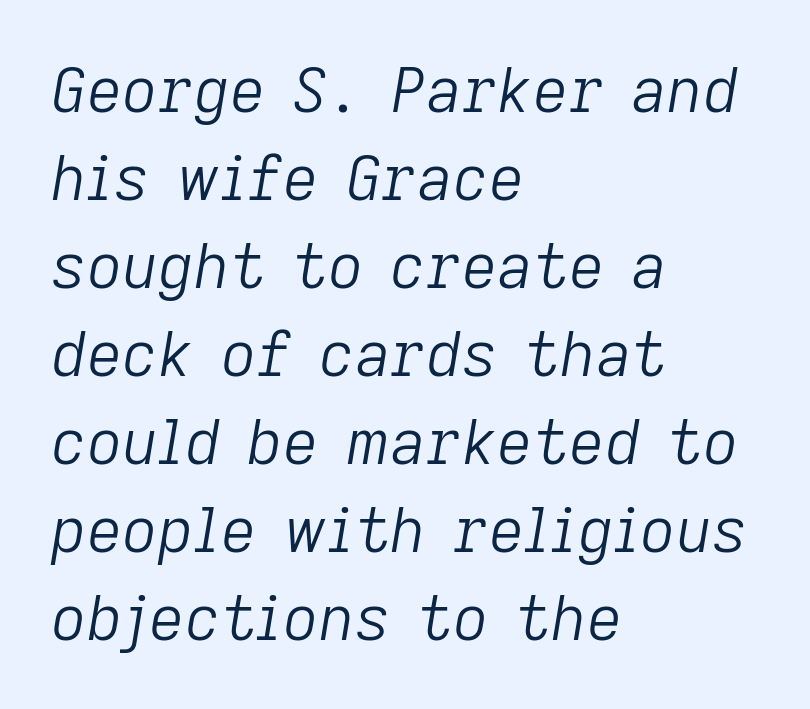
Q: Is the text bold? A: No.
Q: Is the text italic (slanted)? A: Yes, it leans right by about 9 degrees.
Q: Is the text underlined? A: No.
Q: How is the paragraph aligned? A: Left-aligned.
Q: Is the spacing between letters normal or unusually wide? A: Normal.
Q: Is the spacing between lines tight, normal or loose? A: Normal.
Q: Width (condensed, normal, or wide)? A: Normal.
Q: Stroke contrast? A: Low.
Q: x-height? A: Medium.
Q: Monospaced? A: No.
